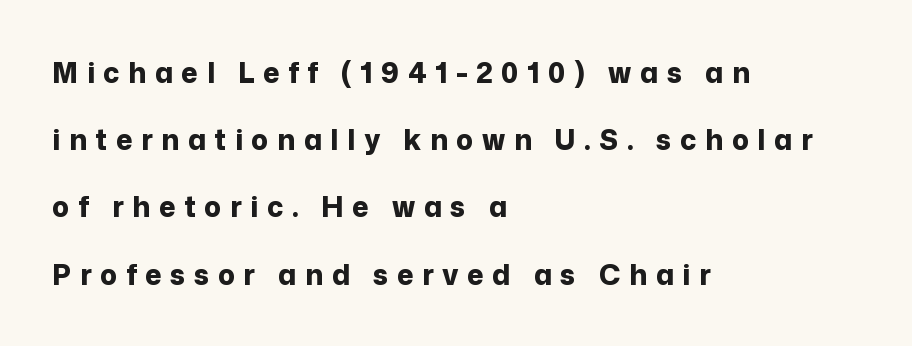
Someone cranked the tracking dial way up on this one. Is this a fixed-width face? No — the glyphs have proportional, varying widths. Which margin do the lines hug? The left one — the right edge is uneven. Does the weight exceed regular? Yes, all the way to bold.
